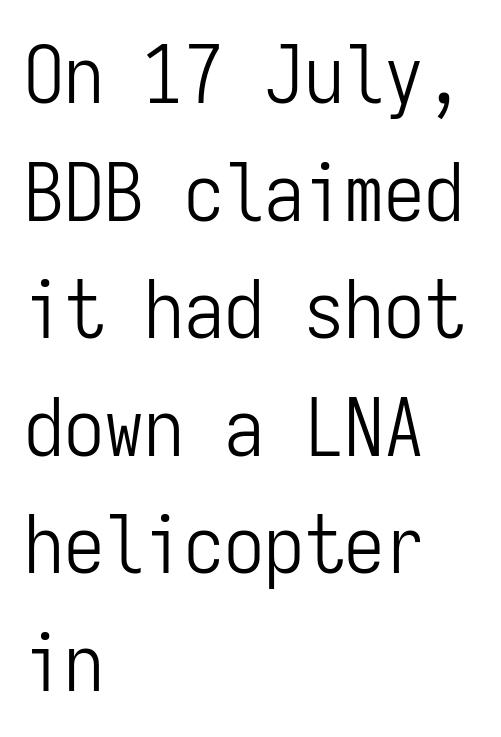
The image shows 80 px light, condensed sans-serif type, upright, monospaced; set left-aligned, normal line spacing (1.47x), normal letter spacing, not underlined; low stroke contrast and a medium x-height.
